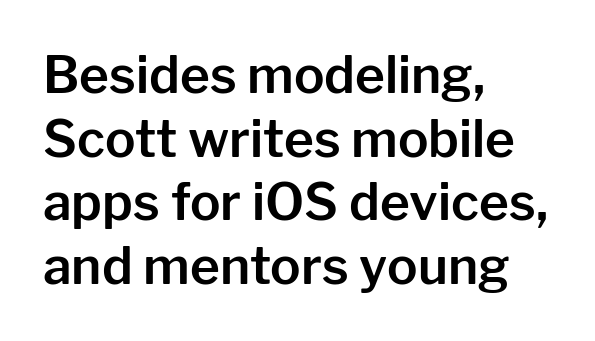
Q: Is the text italic (slanted)? A: No, it is upright.
Q: Is the typeface a serif or a sans-serif typeface? A: Sans-serif.
Q: Is the text underlined? A: No.
Q: How is the paragraph aligned? A: Left-aligned.
Q: Is the spacing between letters normal or unusually wide? A: Normal.
Q: Is the spacing between lines tight, normal or loose? A: Normal.
Q: Width (condensed, normal, or wide)? A: Normal.
Q: Stroke contrast? A: Low.
Q: x-height? A: Medium.
Q: Monospaced? A: No.
